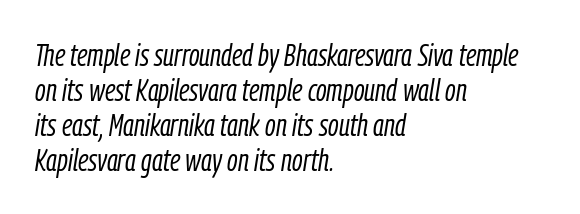
The image shows 31 px light, condensed type, italic (leaning right); set left-aligned, tight line spacing (1.13x), normal letter spacing, not underlined; low stroke contrast and a medium x-height.
